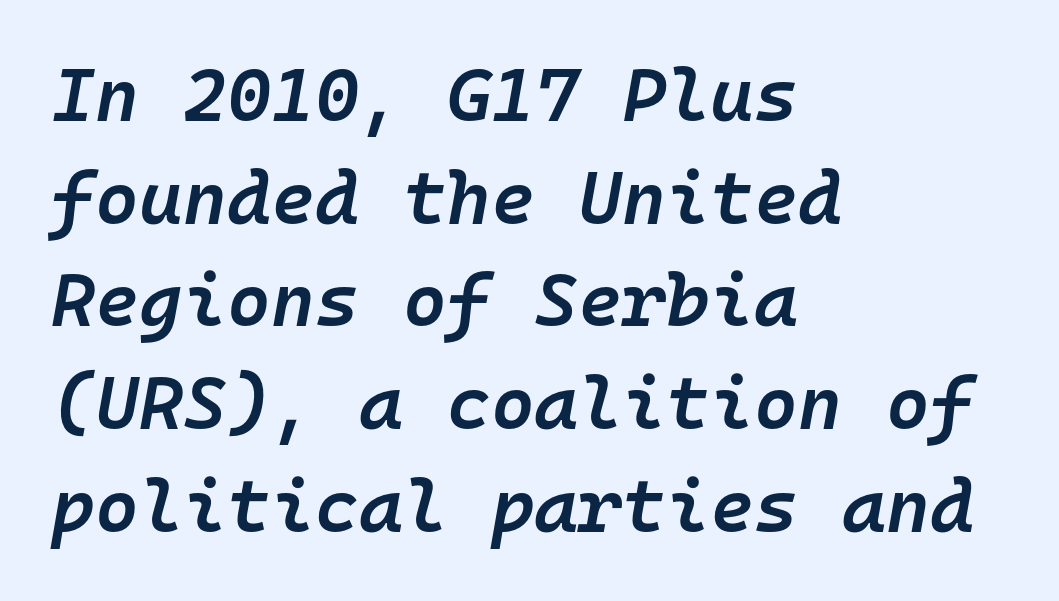
The horizontal fit of the characters is conventional and even. Looking at the ascenders, they clearly lean. Underlining? Definitely not there. Note the uniform advance width — an 'i' takes as much space as an 'm'. As a designer I'd log this as weight 600, semibold.
